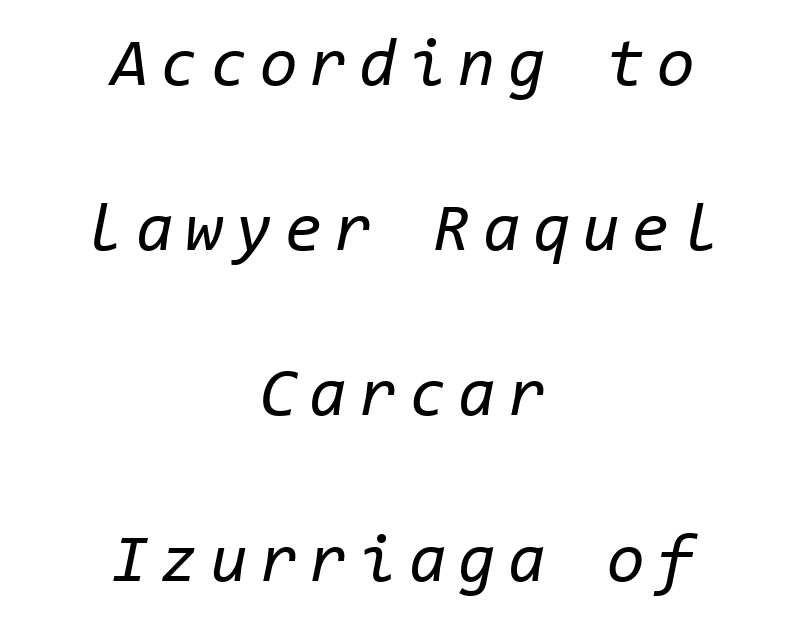
Q: Is the text bold? A: No.
Q: Is the text italic (slanted)? A: Yes, it leans right by about 11 degrees.
Q: Is the text underlined? A: No.
Q: How is the paragraph aligned? A: Centered.
Q: Is the spacing between lines tight, normal or loose? A: Loose.
Q: Width (condensed, normal, or wide)? A: Normal.
Q: Stroke contrast? A: Low.
Q: x-height? A: Medium.
Q: Monospaced? A: Yes.
